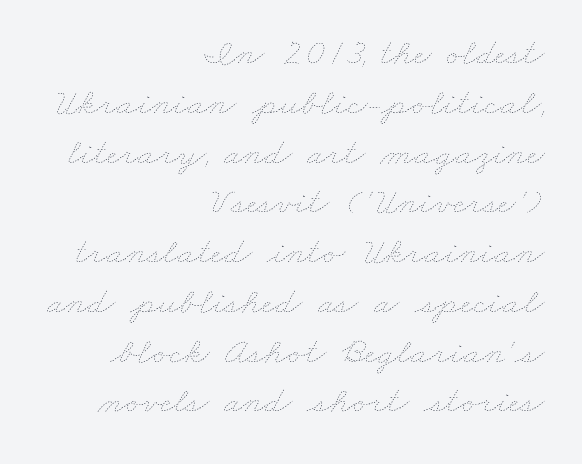
Q: Is the text bold? A: No.
Q: Is the text underlined? A: No.
Q: How is the paragraph aligned? A: Right-aligned.
Q: Is the spacing between letters normal or unusually wide? A: Normal.
Q: Is the spacing between lines tight, normal or loose? A: Normal.
Q: Width (condensed, normal, or wide)? A: Wide.
Q: Stroke contrast? A: Low.
Q: x-height? A: Small.
Q: Monospaced? A: No.
